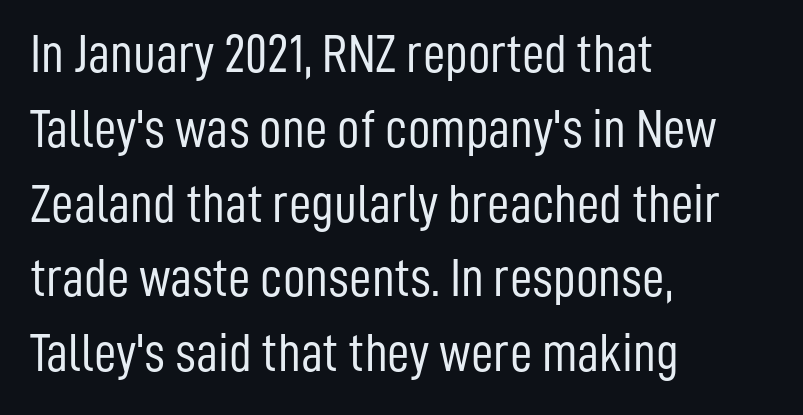
{"serif": "no", "italic": "no", "bold": "no", "weight": "light", "width": "condensed", "stroke_contrast": "low", "x_height": "medium", "monospaced": "no", "underline": "no", "align": "left", "line_spacing": "normal", "line_spacing_ratio": 1.36, "letter_spacing": "normal", "letter_spacing_em": 0.0, "glyph_px": 55}
